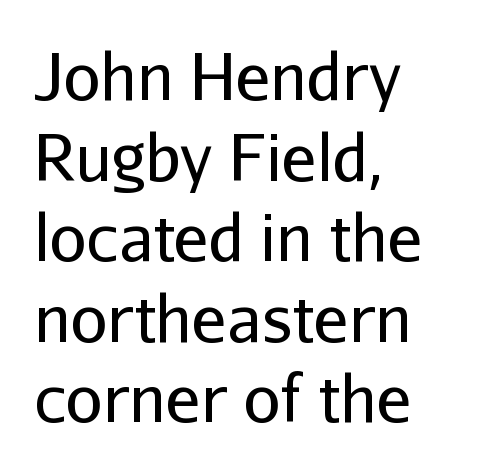
Q: Is the text bold? A: No.
Q: Is the text italic (slanted)? A: No, it is upright.
Q: Is the typeface a serif or a sans-serif typeface? A: Sans-serif.
Q: Is the text underlined? A: No.
Q: How is the paragraph aligned? A: Left-aligned.
Q: Is the spacing between letters normal or unusually wide? A: Normal.
Q: Width (condensed, normal, or wide)? A: Normal.
Q: Stroke contrast? A: Low.
Q: x-height? A: Medium.
Q: Monospaced? A: No.
